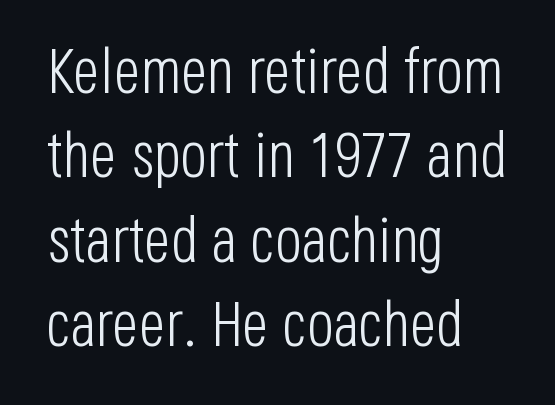
{"serif": "no", "italic": "no", "bold": "no", "weight": "light", "width": "condensed", "stroke_contrast": "low", "x_height": "large", "monospaced": "no", "underline": "no", "align": "left", "line_spacing": "normal", "line_spacing_ratio": 1.34, "letter_spacing": "normal", "letter_spacing_em": 0.0, "glyph_px": 63}
